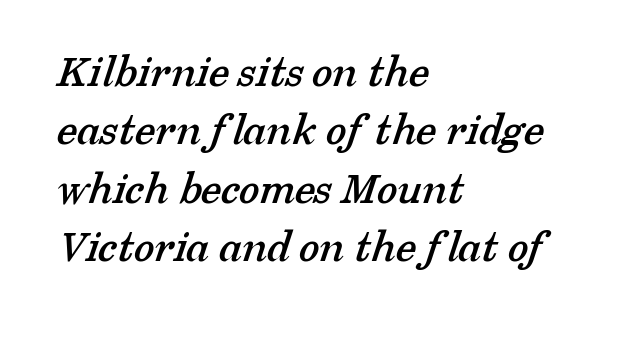
Q: Is the typeface a serif or a sans-serif typeface? A: Serif.
Q: Is the text underlined? A: No.
Q: How is the paragraph aligned? A: Left-aligned.
Q: Is the spacing between letters normal or unusually wide? A: Normal.
Q: Width (condensed, normal, or wide)? A: Normal.
Q: Stroke contrast? A: Low.
Q: x-height? A: Medium.
Q: Monospaced? A: No.
